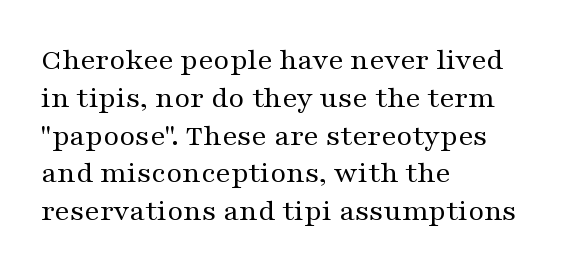
The image shows 31 px regular-weight, wide serif type, upright; set left-aligned, line spacing 1.22x, normal letter spacing, not underlined; medium stroke contrast and a medium x-height.
